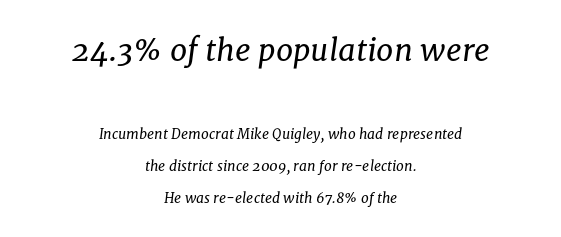
A bare baseline throughout the passage. You get the large type first, then a drop to smaller type. Emphasis-style slanted type is in use. Standard letterfit; no display-style spreading of the glyphs. Small tapered or slab feet sit at the stroke ends, so this counts as serif. Summary of weight: not heavy and not bold.
